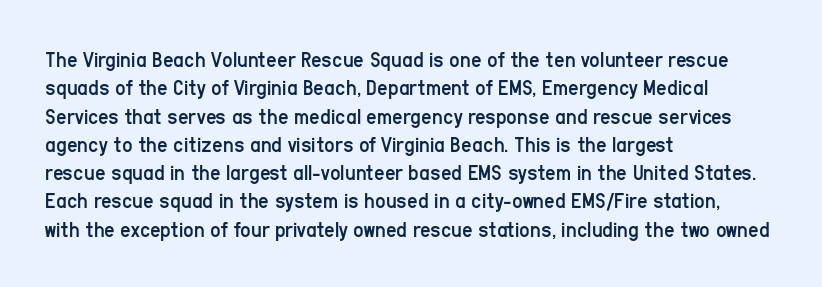
Nobody touched the tracking dial on this one. Visually the block forms a straight wall on the left and a jagged coastline on the right. Posture: upright roman. Beneath every word, the page is bare.
